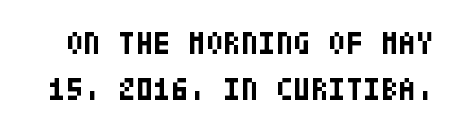
{"serif": "no", "italic": "no", "bold": "yes", "weight": "bold", "width": "condensed", "stroke_contrast": "low", "x_height": "large", "underline": "no", "line_spacing": "normal", "line_spacing_ratio": 1.43, "letter_spacing": "normal", "letter_spacing_em": 0.0, "glyph_px": 32}
